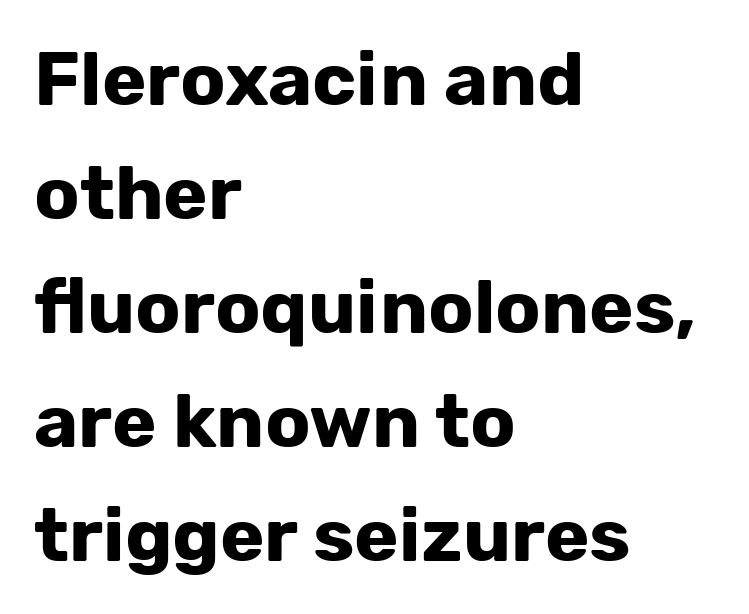
Q: Is the text bold? A: Yes.
Q: Is the text italic (slanted)? A: No, it is upright.
Q: Is the typeface a serif or a sans-serif typeface? A: Sans-serif.
Q: Is the text underlined? A: No.
Q: How is the paragraph aligned? A: Left-aligned.
Q: Is the spacing between letters normal or unusually wide? A: Normal.
Q: Is the spacing between lines tight, normal or loose? A: Normal.
Q: Width (condensed, normal, or wide)? A: Normal.
Q: Stroke contrast? A: Low.
Q: x-height? A: Medium.
Q: Monospaced? A: No.
